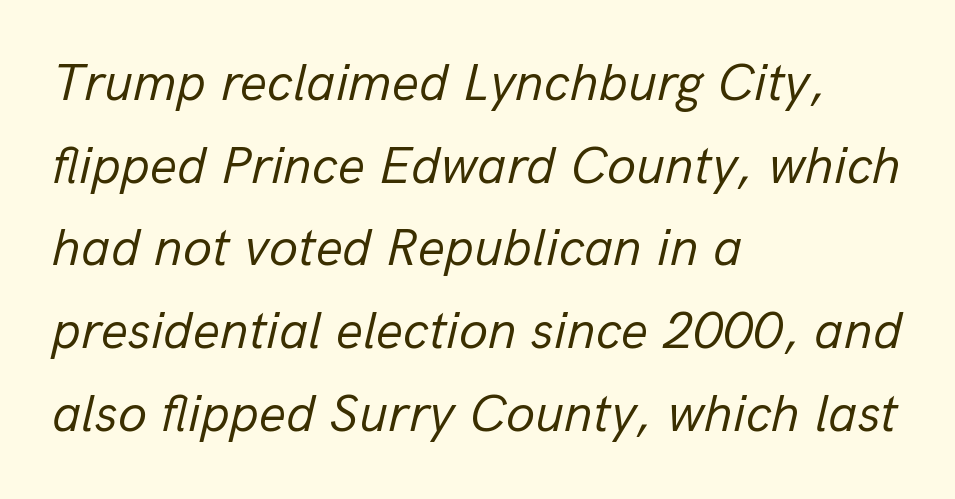
Is this a fixed-width face? No — the glyphs have proportional, varying widths. Nothing heavy about these letters — not bold at all. The vertical gap from one line to the next is medium. Look at the tracking — it's just the regular setting, nothing added. The font's italic variant was chosen for this text.
